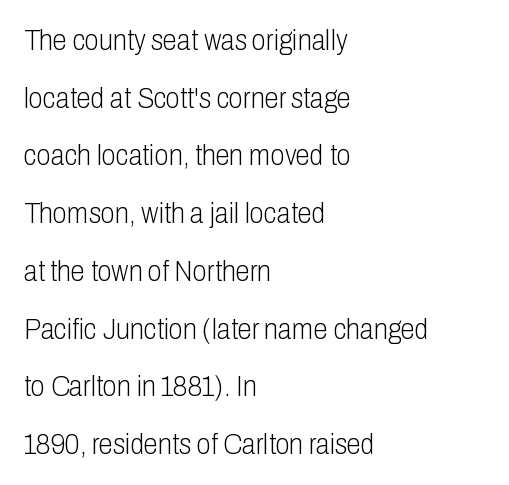
{"serif": "no", "italic": "no", "bold": "no", "weight": "light", "width": "condensed", "stroke_contrast": "low", "x_height": "medium", "monospaced": "no", "underline": "no", "align": "left", "line_spacing": "loose", "line_spacing_ratio": 1.99, "letter_spacing": "normal", "letter_spacing_em": 0.0, "glyph_px": 29}
